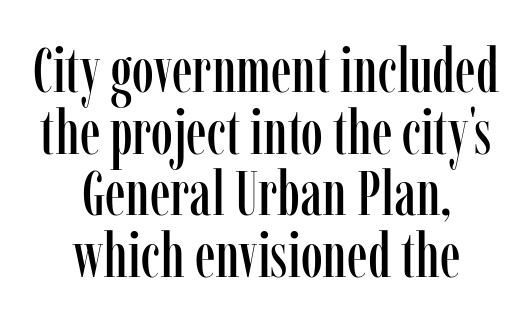
The image shows 63 px condensed serif type, upright; set centered, tight line spacing (0.98x), normal letter spacing, not underlined; low stroke contrast and a medium x-height.
